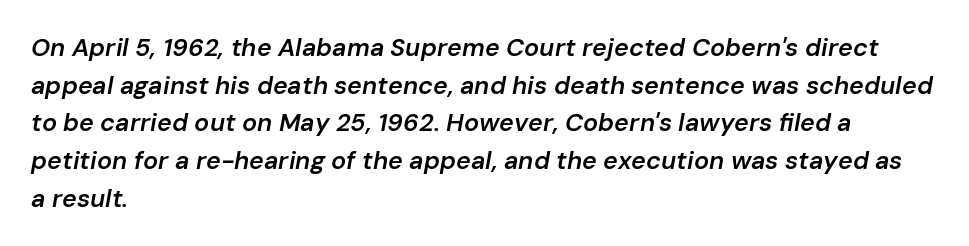
Words appear dense and cohesive because spacing is normal. One glance says typical: line gaps are just what's usual. You can tell it's italic because the verticals aren't actually vertical. Layout note: lines flush left.
